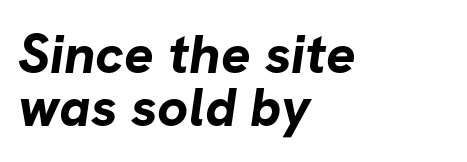
The image shows 55 px bold sans-serif type; set left-aligned, tight line spacing (0.97x), normal letter spacing, not underlined; low stroke contrast and a medium x-height.
